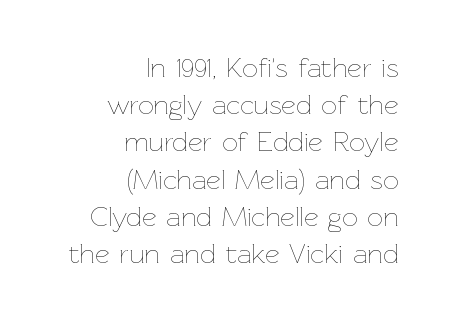
{"italic": "no", "bold": "no", "weight": "thin", "width": "normal", "stroke_contrast": "low", "x_height": "medium", "monospaced": "no", "underline": "no", "align": "right", "line_spacing": "normal", "line_spacing_ratio": 1.33, "letter_spacing": "normal", "letter_spacing_em": 0.0, "glyph_px": 28}
